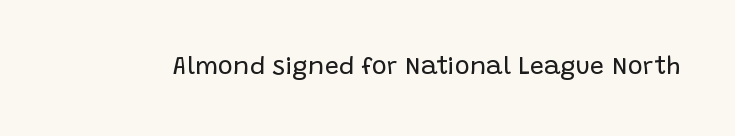
{"italic": "no", "bold": "no", "underline": "no", "letter_spacing": "normal", "letter_spacing_em": 0.0, "glyph_px": 25}
